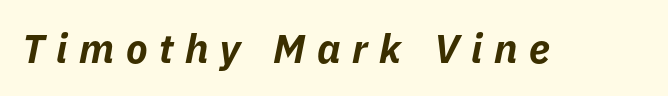
Q: Is the text bold? A: Yes.
Q: Is the text italic (slanted)? A: Yes, it leans right by about 11 degrees.
Q: Is the text underlined? A: No.
Q: Is the spacing between letters normal or unusually wide? A: Unusually wide.
Q: Width (condensed, normal, or wide)? A: Normal.
Q: Stroke contrast? A: Low.
Q: x-height? A: Medium.
Q: Monospaced? A: No.
